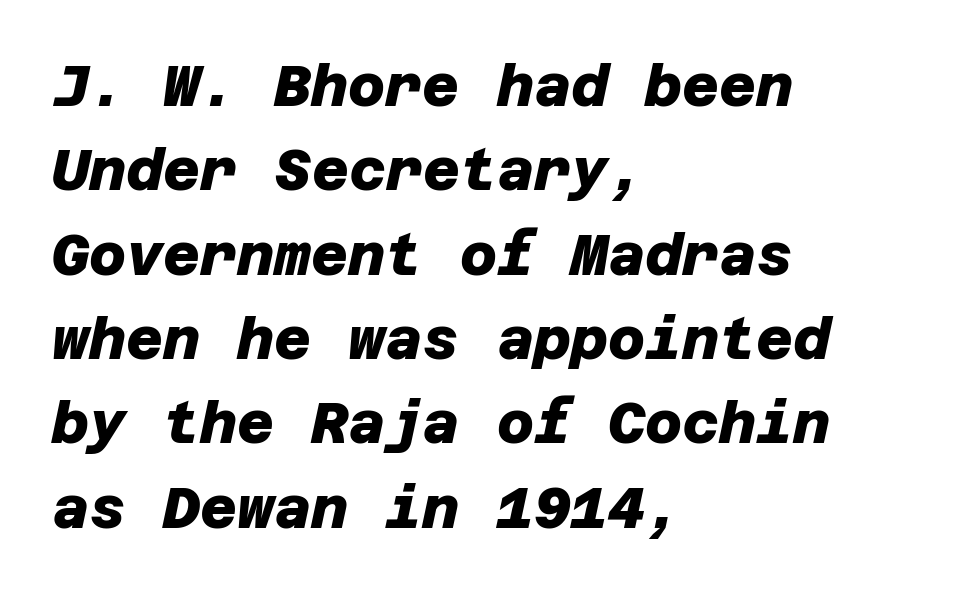
{"serif": "no", "bold": "yes", "weight": "heavy", "width": "normal", "stroke_contrast": "low", "x_height": "large", "underline": "no", "align": "left", "line_spacing": "normal", "line_spacing_ratio": 1.48, "letter_spacing": "normal", "letter_spacing_em": 0.0, "glyph_px": 57}
